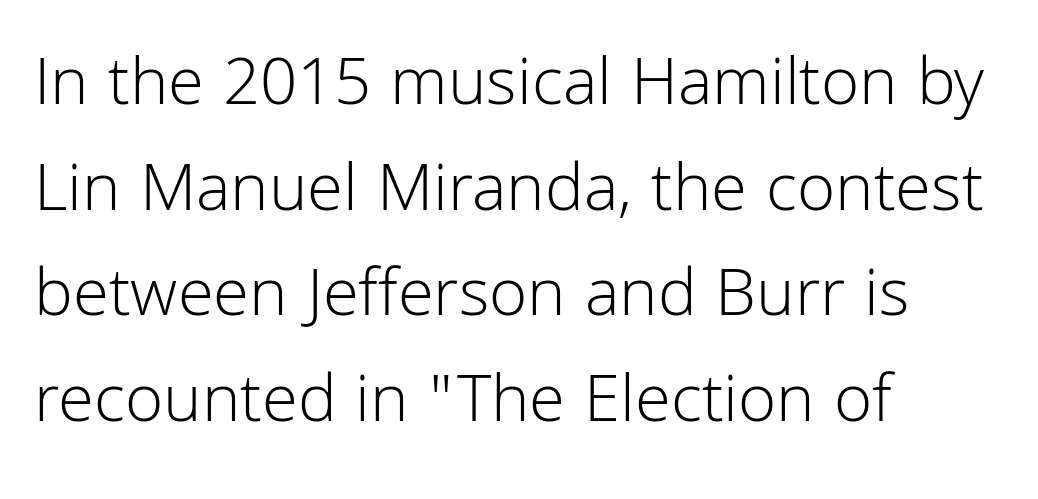
{"serif": "no", "italic": "no", "bold": "no", "weight": "light", "width": "normal", "stroke_contrast": "low", "x_height": "medium", "monospaced": "no", "underline": "no", "align": "left", "line_spacing": "normal", "line_spacing_ratio": 1.51, "letter_spacing": "normal", "letter_spacing_em": 0.0, "glyph_px": 70}
